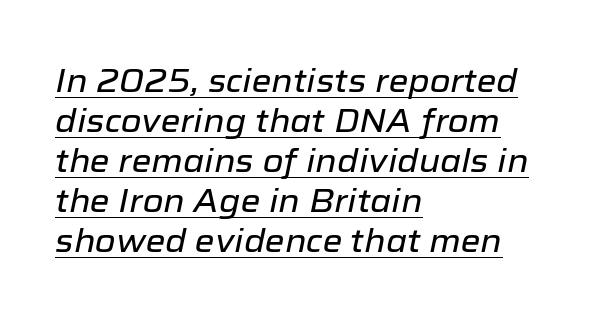
Q: Is the text italic (slanted)? A: Yes, it leans right by about 12 degrees.
Q: Is the text underlined? A: Yes.
Q: How is the paragraph aligned? A: Left-aligned.
Q: Is the spacing between letters normal or unusually wide? A: Normal.
Q: Is the spacing between lines tight, normal or loose? A: Normal.
Q: Width (condensed, normal, or wide)? A: Normal.
Q: Stroke contrast? A: Low.
Q: x-height? A: Medium.
Q: Monospaced? A: No.
